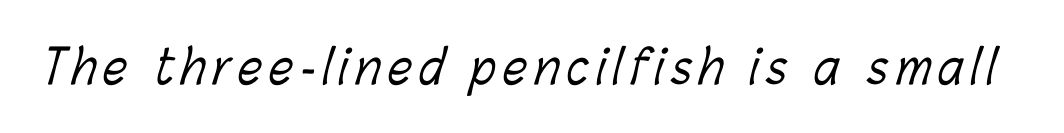
{"bold": "no", "weight": "light", "width": "condensed", "stroke_contrast": "low", "x_height": "medium", "monospaced": "no", "underline": "no", "glyph_px": 47}
